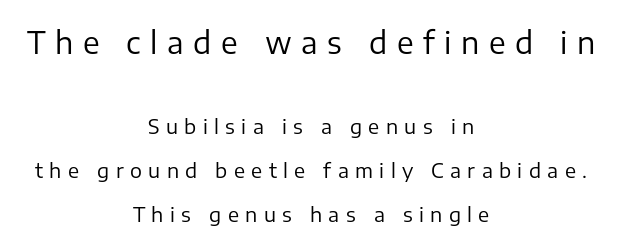
Students, note that the glyphs here are deliberately spaced far apart. The leading is generous, giving the passage an open texture. The space beneath each line is pristine and unruled. Two sizes are in play, and the larger belongs to the first block. Grotesque or geometric, the face here clearly has no serifs.
